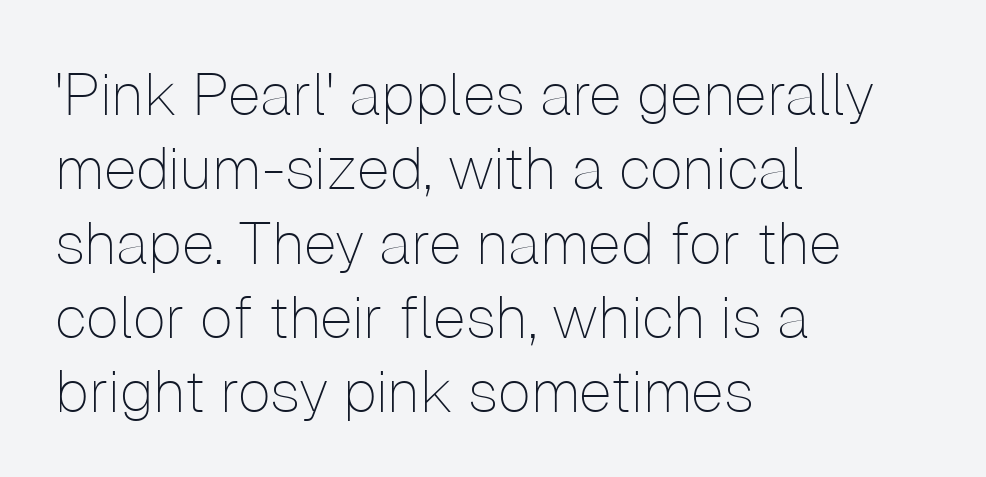
Q: Is the text bold? A: No.
Q: Is the text italic (slanted)? A: No, it is upright.
Q: Is the typeface a serif or a sans-serif typeface? A: Sans-serif.
Q: Is the text underlined? A: No.
Q: How is the paragraph aligned? A: Left-aligned.
Q: Is the spacing between letters normal or unusually wide? A: Normal.
Q: Is the spacing between lines tight, normal or loose? A: Normal.
Q: Width (condensed, normal, or wide)? A: Normal.
Q: Stroke contrast? A: Low.
Q: x-height? A: Medium.
Q: Monospaced? A: No.
